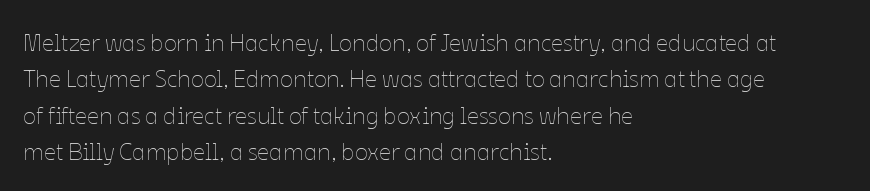
The image shows 24 px text type, upright; set left-aligned, normal line spacing (1.52x), normal letter spacing, not underlined.
